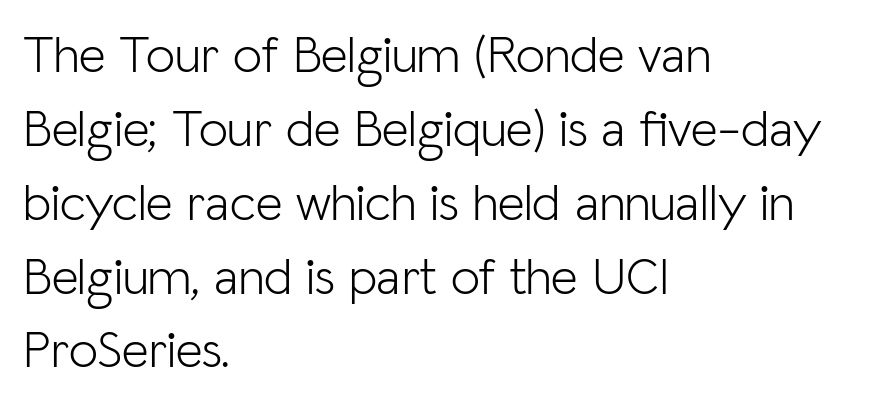
The image shows 52 px light sans-serif type, upright; set left-aligned, normal line spacing (1.42x), normal letter spacing, not underlined; low stroke contrast and a medium x-height.
